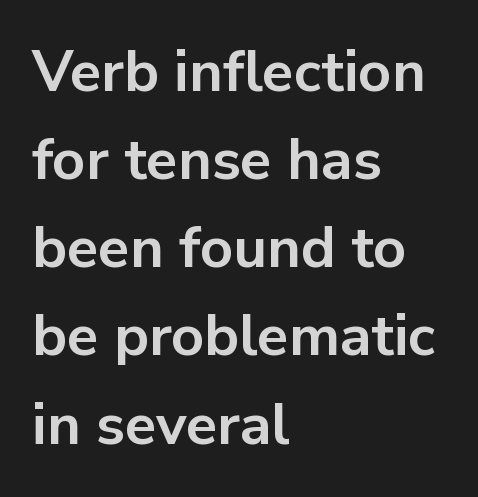
Q: Is the text bold? A: Yes.
Q: Is the text italic (slanted)? A: No, it is upright.
Q: Is the typeface a serif or a sans-serif typeface? A: Sans-serif.
Q: Is the text underlined? A: No.
Q: How is the paragraph aligned? A: Left-aligned.
Q: Is the spacing between letters normal or unusually wide? A: Normal.
Q: Is the spacing between lines tight, normal or loose? A: Normal.
Q: Width (condensed, normal, or wide)? A: Normal.
Q: Stroke contrast? A: Low.
Q: x-height? A: Medium.
Q: Monospaced? A: No.
